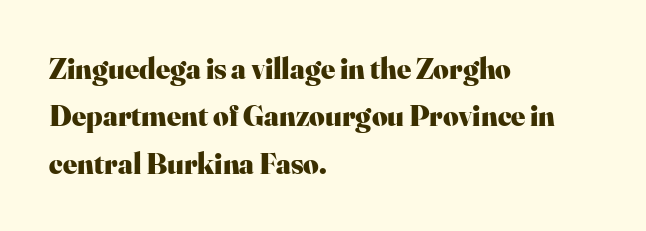
{"serif": "yes", "italic": "no", "bold": "yes", "weight": "heavy", "width": "normal", "stroke_contrast": "high", "x_height": "small", "monospaced": "no", "underline": "no", "align": "left", "line_spacing": "normal", "line_spacing_ratio": 1.58, "letter_spacing": "normal", "letter_spacing_em": 0.0, "glyph_px": 30}
